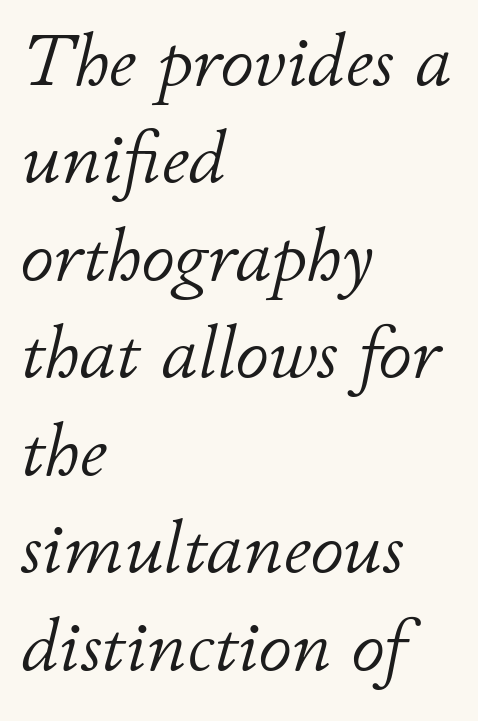
Q: Is the text bold? A: No.
Q: Is the text italic (slanted)? A: Yes, it leans right by about 11 degrees.
Q: Is the text underlined? A: No.
Q: How is the paragraph aligned? A: Left-aligned.
Q: Is the spacing between letters normal or unusually wide? A: Normal.
Q: Is the spacing between lines tight, normal or loose? A: Normal.
Q: Width (condensed, normal, or wide)? A: Normal.
Q: Stroke contrast? A: Low.
Q: x-height? A: Small.
Q: Monospaced? A: No.
